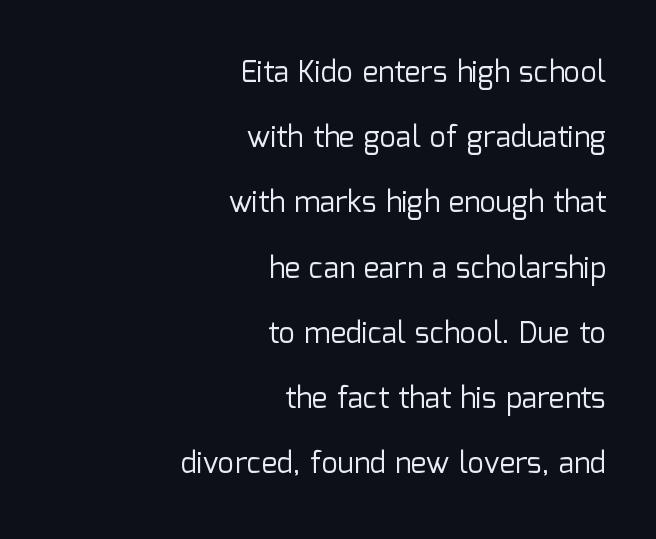
{"serif": "no", "italic": "no", "bold": "no", "weight": "regular", "width": "normal", "stroke_contrast": "low", "x_height": "medium", "monospaced": "no", "underline": "no", "align": "right", "line_spacing": "loose", "line_spacing_ratio": 2.25, "letter_spacing": "normal", "letter_spacing_em": 0.0, "glyph_px": 29}
